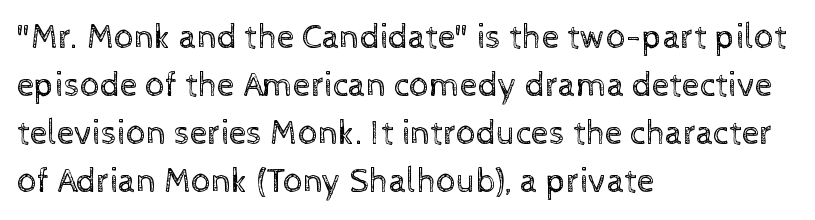
Is this a fixed-width face? No — the glyphs have proportional, varying widths. Line spacing here is normal. Weight: regular or lighter. This sample uses plain, unmodified letter spacing. These lines stack with their left ends in a neat column. Ordinary non-slanted type is in use.
